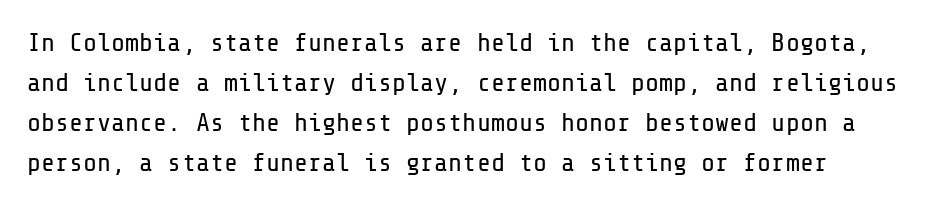
Is the letter spacing exaggerated? No — it looks like the ordinary default. Each stroke keeps to a modest, everyday thickness or less. Type without underlining. Tall strokes in this sample are plumb rather than angled.
